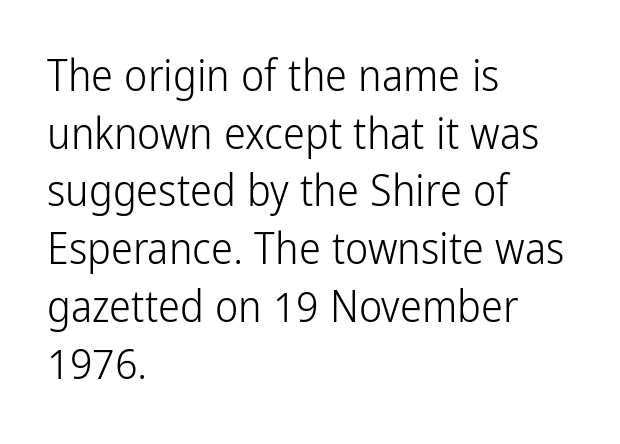
Q: Is the text bold? A: No.
Q: Is the text italic (slanted)? A: No, it is upright.
Q: Is the typeface a serif or a sans-serif typeface? A: Sans-serif.
Q: Is the text underlined? A: No.
Q: How is the paragraph aligned? A: Left-aligned.
Q: Is the spacing between letters normal or unusually wide? A: Normal.
Q: Is the spacing between lines tight, normal or loose? A: Normal.
Q: Width (condensed, normal, or wide)? A: Condensed.
Q: Stroke contrast? A: Low.
Q: x-height? A: Medium.
Q: Monospaced? A: No.
